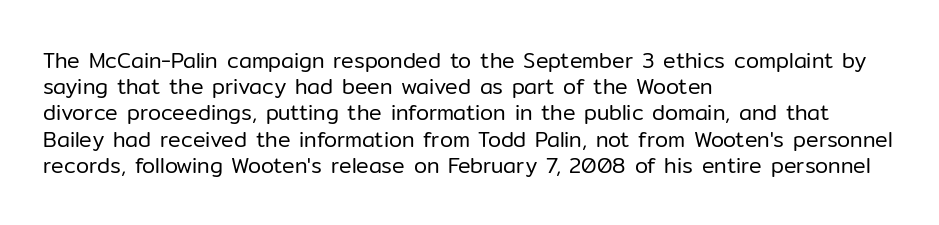
The image shows 21 px text type, upright; set left-aligned, normal line spacing (1.25x), normal letter spacing, not underlined.
